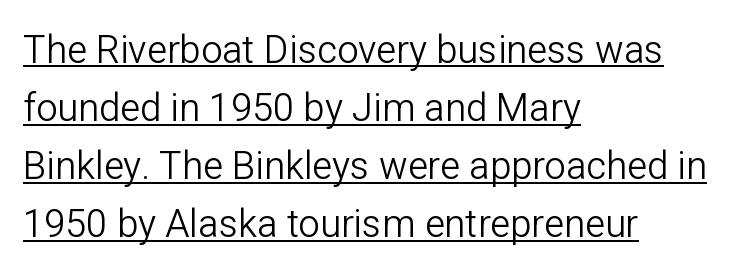
Q: Is the text bold? A: No.
Q: Is the text italic (slanted)? A: No, it is upright.
Q: Is the typeface a serif or a sans-serif typeface? A: Sans-serif.
Q: Is the text underlined? A: Yes.
Q: How is the paragraph aligned? A: Left-aligned.
Q: Is the spacing between letters normal or unusually wide? A: Normal.
Q: Is the spacing between lines tight, normal or loose? A: Normal.
Q: Width (condensed, normal, or wide)? A: Normal.
Q: Stroke contrast? A: Low.
Q: x-height? A: Medium.
Q: Monospaced? A: No.
